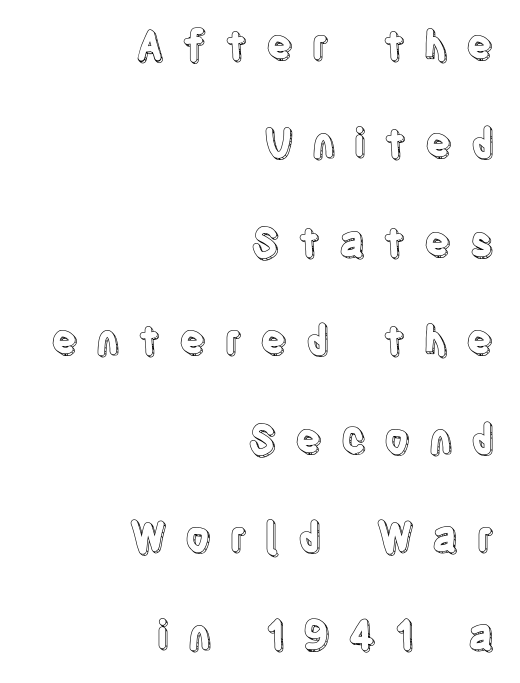
The image shows 40 px condensed type, upright; set right-aligned, loose line spacing (2.46x), unusually wide letter spacing (+0.45 em), not underlined; a large x-height.
